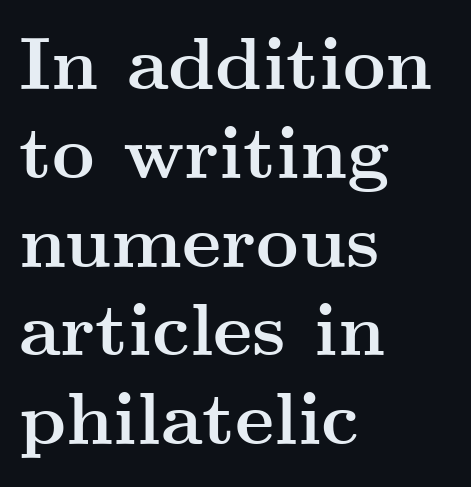
Q: Is the text bold? A: Yes.
Q: Is the text italic (slanted)? A: No, it is upright.
Q: Is the typeface a serif or a sans-serif typeface? A: Serif.
Q: Is the text underlined? A: No.
Q: How is the paragraph aligned? A: Left-aligned.
Q: Is the spacing between letters normal or unusually wide? A: Normal.
Q: Width (condensed, normal, or wide)? A: Wide.
Q: Stroke contrast? A: Medium.
Q: x-height? A: Small.
Q: Monospaced? A: No.
